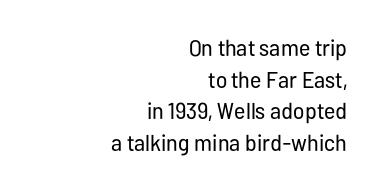
Observe the ordinary spacing: letters are neighbours, not strangers. The designer left line spacing at the default. The foot of each line stays bare and open. Leftover space on each line is placed entirely before the opening word.
